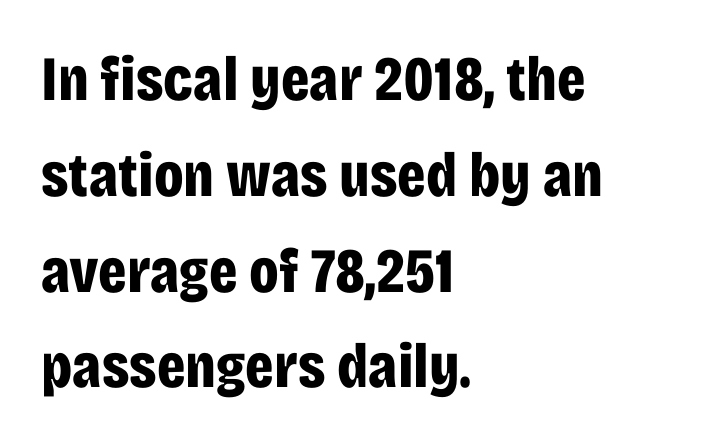
The image shows 63 px bold, condensed sans-serif type, upright; set left-aligned, normal line spacing (1.52x), normal letter spacing, not underlined; low stroke contrast and a large x-height.
